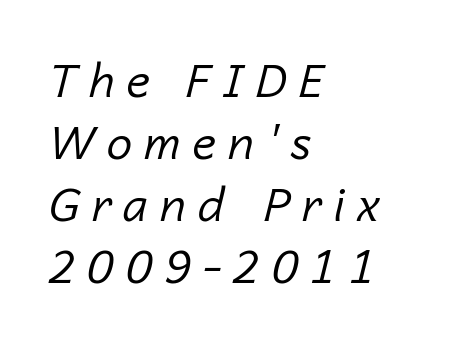
The image shows 46 px regular-weight type, italic (leaning right); set left-aligned, normal line spacing (1.35x), unusually wide letter spacing (+0.26 em), not underlined; low stroke contrast and a medium x-height.
